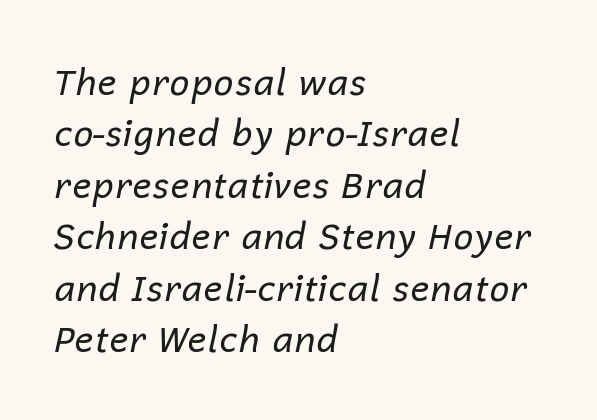
{"italic": "yes", "lean": "right", "slant_degrees": 12, "bold": "no", "weight": "regular", "width": "normal", "stroke_contrast": "low", "x_height": "medium", "monospaced": "no", "underline": "no", "align": "left", "line_spacing": "normal", "line_spacing_ratio": 1.43, "letter_spacing": "normal", "letter_spacing_em": 0.0, "glyph_px": 36}
